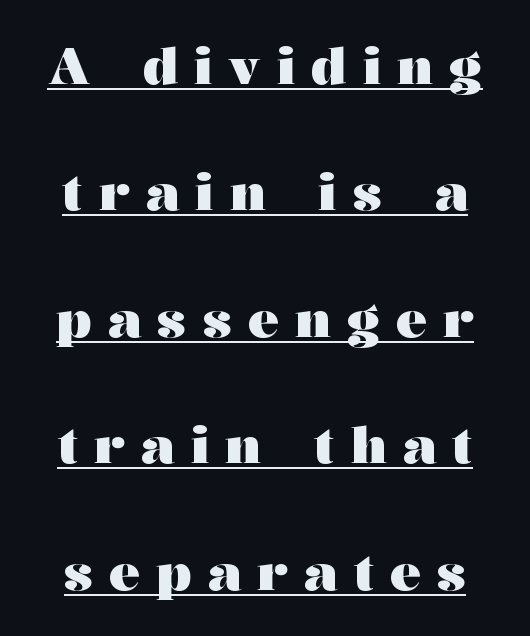
The image shows 51 px heavy, wide serif type, upright; set loose line spacing (2.48x), unusually wide letter spacing (+0.32 em), underlined; medium stroke contrast and a medium x-height.
